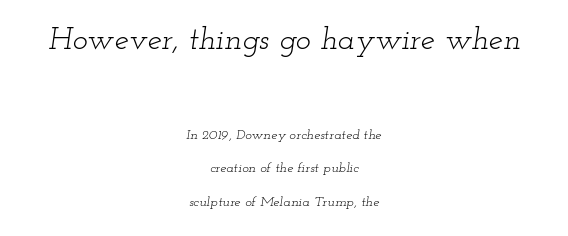
{"serif": "yes", "italic": "yes", "lean": "right", "slant_degrees": 12, "bold": "no", "weight": "light", "width": "wide", "stroke_contrast": "low", "x_height": "small", "monospaced": "no", "underline": "no", "align": "center", "line_spacing": "loose", "line_spacing_ratio": 2.41, "letter_spacing": "normal", "letter_spacing_em": 0.0, "larger_block": "first", "size_ratio": 2.29, "glyph_px": 32}
